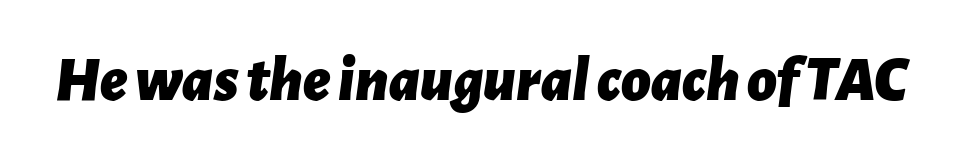
The image shows 64 px bold type, italic (leaning right); set normal letter spacing, not underlined; low stroke contrast and a medium x-height.
